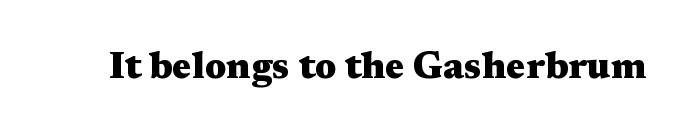
Weight: bold. Nothing unusual about the tracking: characters are spaced as the font intends. In terms of posture, this sample is upright. Just letters on the line, the space beneath them empty. Note the varied advance widths — an 'i' is clearly narrower than an 'm'. The rendering shows small feet on the letterforms — a serif design.
